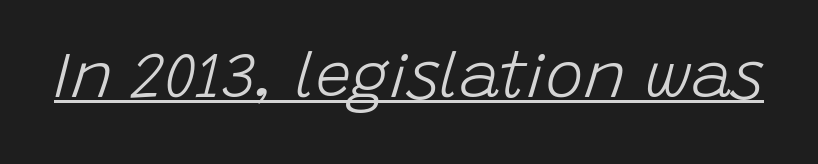
Q: Is the text bold? A: No.
Q: Is the text italic (slanted)? A: Yes, it leans right by about 15 degrees.
Q: Is the text underlined? A: Yes.
Q: Is the spacing between letters normal or unusually wide? A: Normal.
Q: Width (condensed, normal, or wide)? A: Normal.
Q: Stroke contrast? A: Low.
Q: x-height? A: Large.
Q: Monospaced? A: No.
